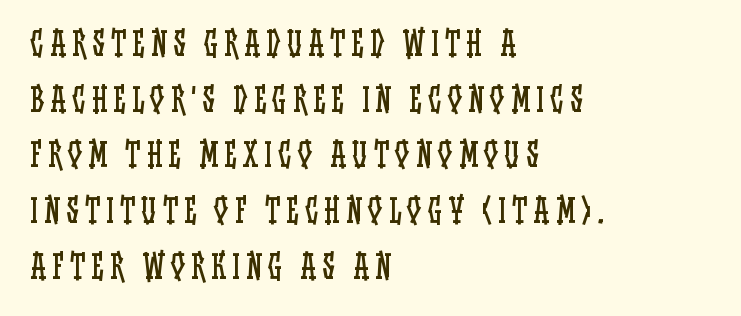
{"italic": "no", "bold": "no", "weight": "regular", "width": "condensed", "stroke_contrast": "low", "x_height": "large", "monospaced": "no", "underline": "no", "align": "left", "line_spacing_ratio": 1.74, "glyph_px": 32}
